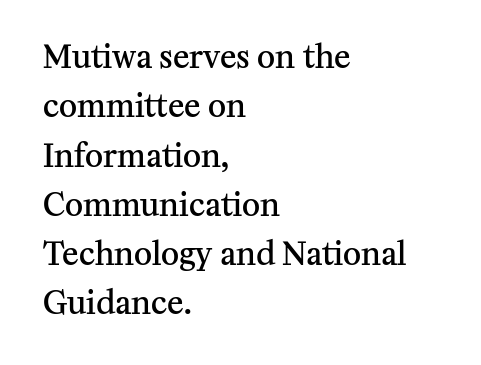
Q: Is the text bold? A: Semi-bold.
Q: Is the text italic (slanted)? A: No, it is upright.
Q: Is the typeface a serif or a sans-serif typeface? A: Serif.
Q: Is the text underlined? A: No.
Q: How is the paragraph aligned? A: Left-aligned.
Q: Is the spacing between letters normal or unusually wide? A: Normal.
Q: Is the spacing between lines tight, normal or loose? A: Normal.
Q: Width (condensed, normal, or wide)? A: Normal.
Q: Stroke contrast? A: Medium.
Q: x-height? A: Medium.
Q: Monospaced? A: No.
